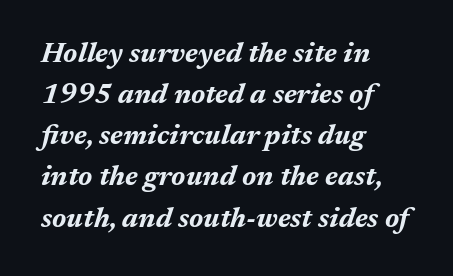
The image shows 28 px bold type, italic (leaning right); set left-aligned, normal line spacing (1.47x), normal letter spacing, not underlined; medium stroke contrast and a medium x-height.
